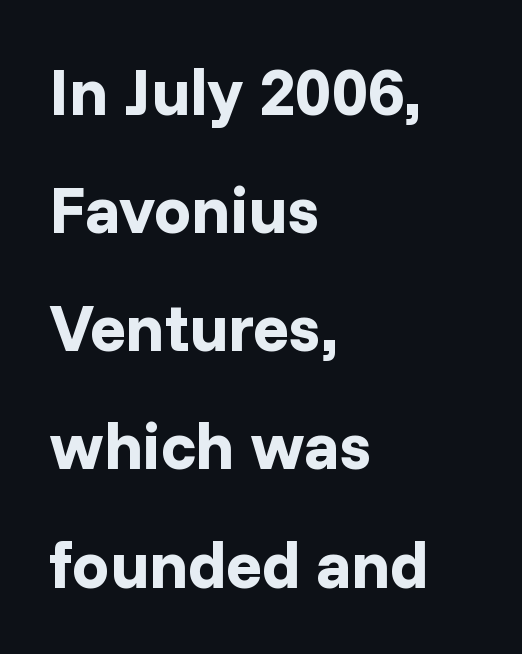
{"serif": "no", "italic": "no", "bold": "yes", "weight": "bold", "width": "normal", "stroke_contrast": "low", "x_height": "medium", "monospaced": "no", "underline": "no", "align": "left", "line_spacing_ratio": 1.79, "letter_spacing": "normal", "letter_spacing_em": 0.0, "glyph_px": 66}
